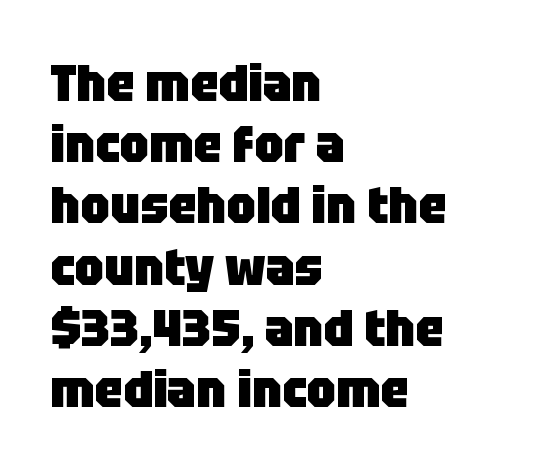
Horizontal alignment here is leftward, the default for most running prose. The rendering uses natural spacing where letterforms have individual widths. Tracking value appears to be zero — textbook default spacing. The specimen omits any rule beneath the text block's lines.
